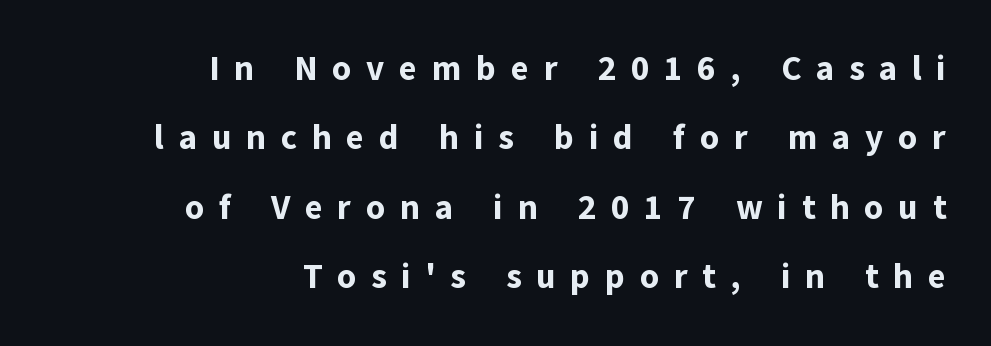
A typesetter would label this face a sans. The passage shown has open, widely tracked lettering throughout. Set as a true bold cut, around the 700 mark. Think of a printed novel: that variable character pitch is what you see here.
